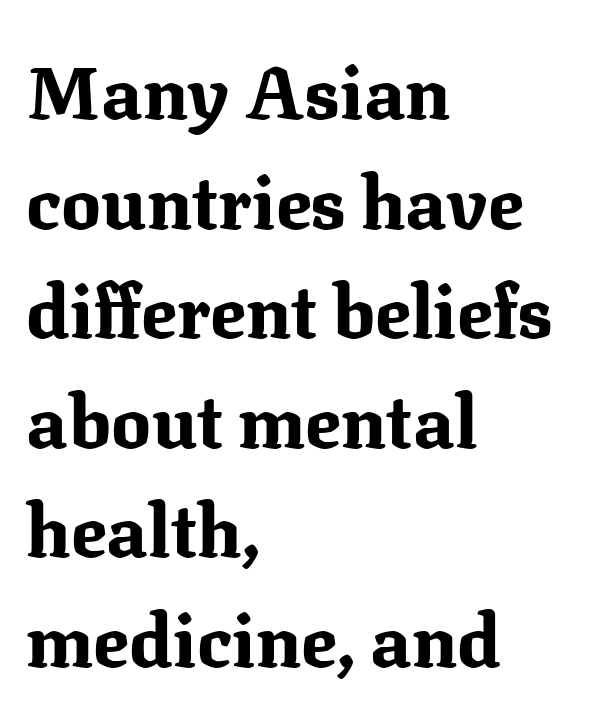
{"serif": "yes", "italic": "no", "bold": "yes", "weight": "bold", "width": "normal", "stroke_contrast": "medium", "x_height": "medium", "monospaced": "no", "underline": "no", "align": "left", "line_spacing": "normal", "line_spacing_ratio": 1.48, "letter_spacing": "normal", "letter_spacing_em": 0.0, "glyph_px": 74}
